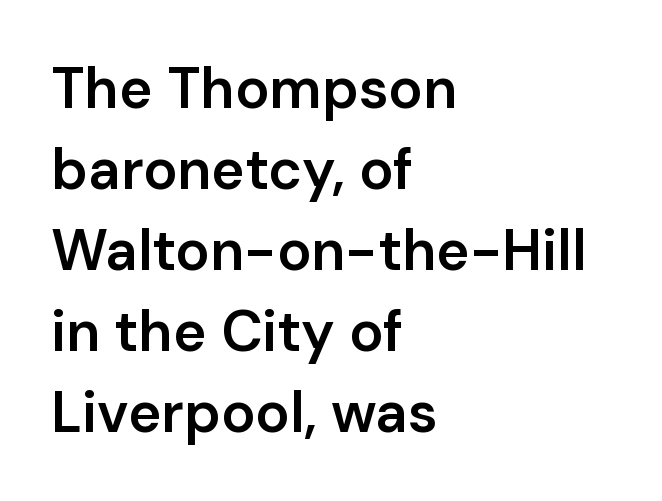
{"serif": "no", "italic": "no", "bold": "semi", "weight": "semibold", "width": "normal", "stroke_contrast": "low", "x_height": "medium", "monospaced": "no", "underline": "no", "align": "left", "line_spacing": "normal", "line_spacing_ratio": 1.42, "letter_spacing": "normal", "letter_spacing_em": 0.0, "glyph_px": 57}
